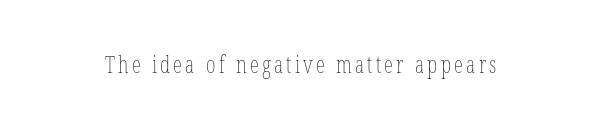
Q: Is the text bold? A: No.
Q: Is the text italic (slanted)? A: No, it is upright.
Q: Is the text underlined? A: No.
